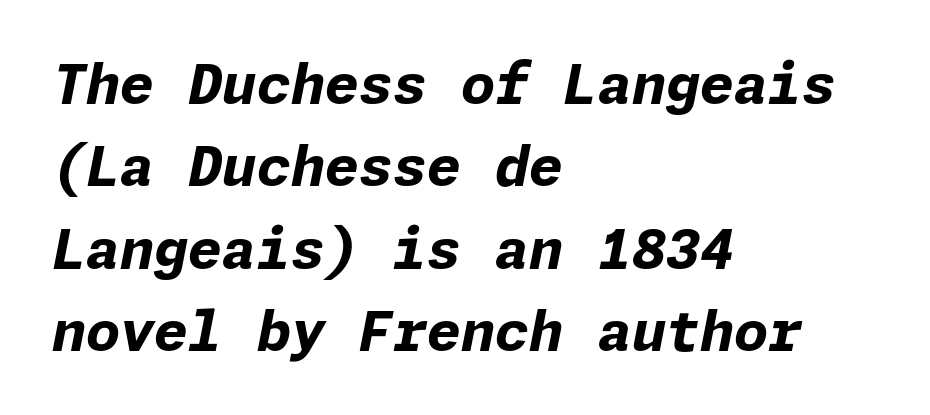
{"italic": "yes", "lean": "right", "slant_degrees": 11, "bold": "yes", "weight": "bold", "width": "normal", "stroke_contrast": "low", "x_height": "medium", "underline": "no", "align": "left", "line_spacing": "normal", "line_spacing_ratio": 1.5, "letter_spacing": "normal", "letter_spacing_em": 0.0, "glyph_px": 55}
